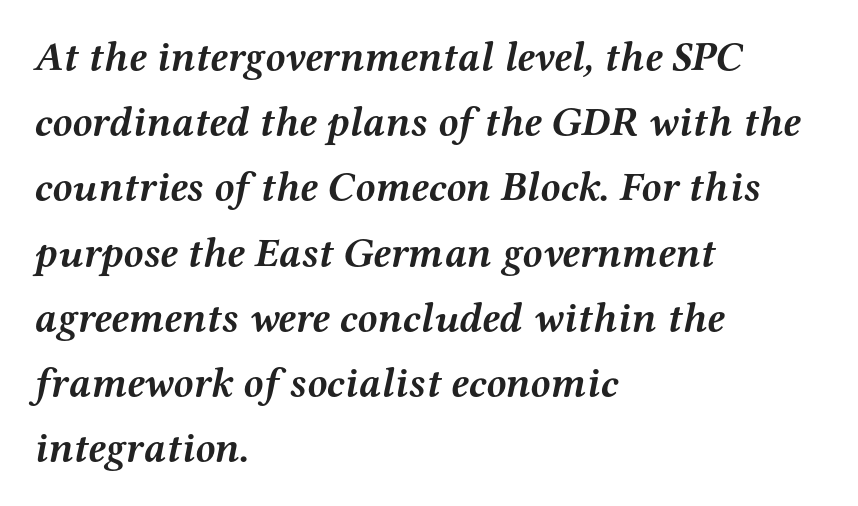
Q: Is the text bold? A: Yes.
Q: Is the text italic (slanted)? A: Yes, it leans right by about 12 degrees.
Q: Is the typeface a serif or a sans-serif typeface? A: Serif.
Q: Is the text underlined? A: No.
Q: How is the paragraph aligned? A: Left-aligned.
Q: Is the spacing between letters normal or unusually wide? A: Normal.
Q: Is the spacing between lines tight, normal or loose? A: Normal.
Q: Width (condensed, normal, or wide)? A: Wide.
Q: Stroke contrast? A: Medium.
Q: x-height? A: Medium.
Q: Monospaced? A: No.
